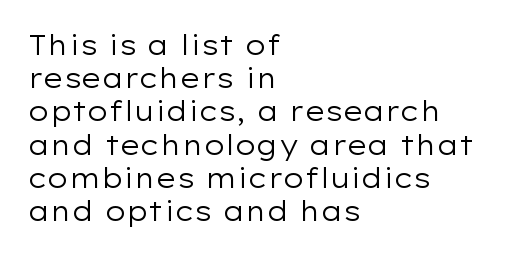
{"italic": "no", "bold": "no", "underline": "no", "align": "left", "line_spacing_ratio": 1.23, "letter_spacing": "normal", "letter_spacing_em": 0.0, "glyph_px": 27}
